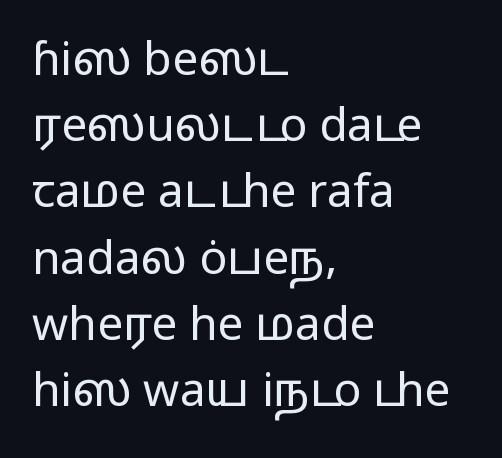
{"serif": "no", "italic": "no", "bold": "no", "weight": "regular", "width": "wide", "stroke_contrast": "low", "x_height": "medium", "monospaced": "no", "underline": "no", "align": "left", "line_spacing": "normal", "line_spacing_ratio": 1.44, "letter_spacing": "normal", "letter_spacing_em": 0.0, "glyph_px": 46}
